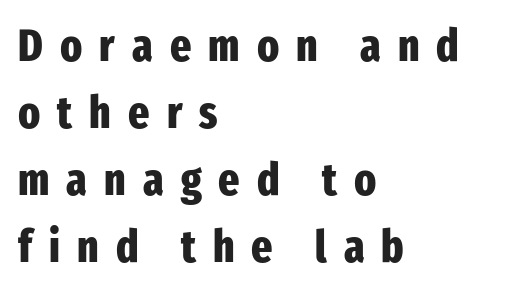
Underlining? Definitely not there. Look at the bottom of the vertical strokes: they stop flat, with no serifs. I'd describe the lettering as bold — thick and assertive. The rendering uses natural spacing where letterforms have individual widths. Line starts are locked; line ends wander. One glance says typical: line gaps are just what's usual.
